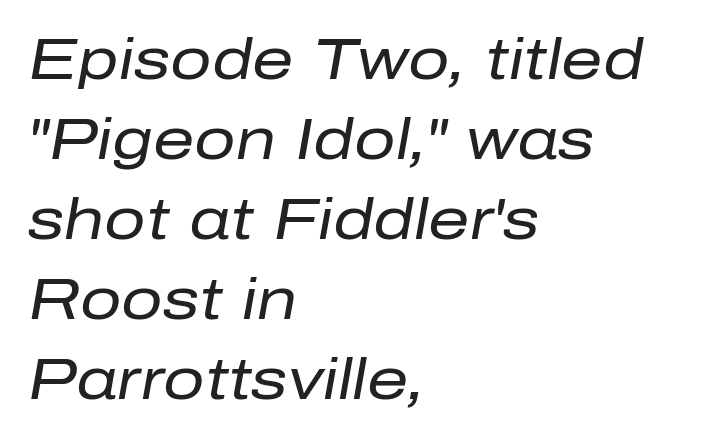
Q: Is the text bold? A: No.
Q: Is the text italic (slanted)? A: Yes, it leans right by about 10 degrees.
Q: Is the text underlined? A: No.
Q: How is the paragraph aligned? A: Left-aligned.
Q: Is the spacing between letters normal or unusually wide? A: Normal.
Q: Is the spacing between lines tight, normal or loose? A: Normal.
Q: Width (condensed, normal, or wide)? A: Normal.
Q: Stroke contrast? A: Low.
Q: x-height? A: Medium.
Q: Monospaced? A: No.
